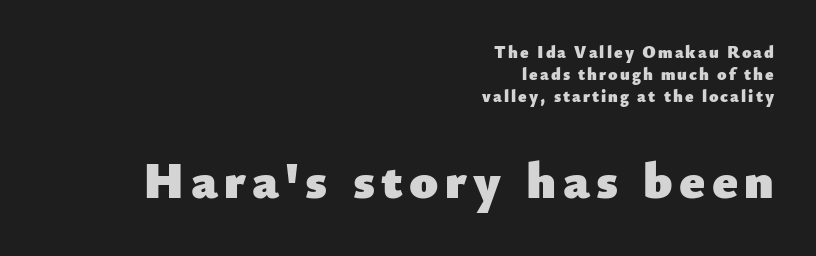
Q: Is the text bold? A: Yes.
Q: Is the text italic (slanted)? A: No, it is upright.
Q: Is the typeface a serif or a sans-serif typeface? A: Sans-serif.
Q: Is the text underlined? A: No.
Q: How is the paragraph aligned? A: Right-aligned.
Q: Is the spacing between lines tight, normal or loose? A: Normal.
Q: Which block of text is set in a larger size, the first (top) or the second (bottom)? A: The second (bottom) one.
Q: Width (condensed, normal, or wide)? A: Normal.
Q: Stroke contrast? A: Low.
Q: x-height? A: Small.
Q: Monospaced? A: No.
